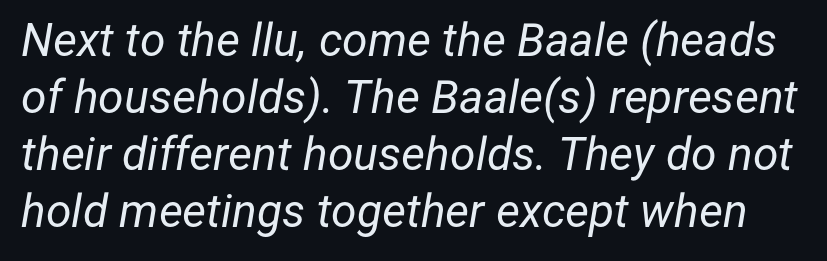
The letters advance in unequal steps, a hallmark of proportional type. Each row of text sits above clean, open space. The rendering applies a slant to the glyphs. Bold? No — there's no thickening of the strokes. Short note: letters normally spaced.
